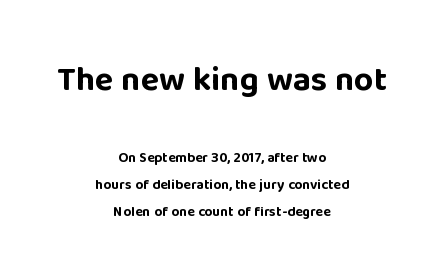
The space beneath each line is pristine and unruled. Proportional: the letters do not fall into vertical columns. Is the letter spacing exaggerated? No — it looks like the ordinary default. To sum up the face: it is a sans, with no serifs. Baseline-to-baseline distance is far greater than the letter height.
